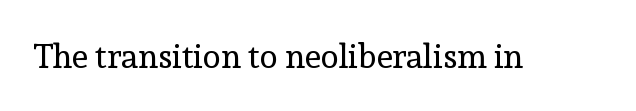
Here the designer chose a conventional face with non-uniform glyph widths. Stroke terminals: seriffed. In terms of posture, this sample is upright. The face looks like a standard text weight, possibly lighter. What stands out about the letter spacing? Nothing — it is the standard amount. Unmarked baselines from the first word to the last.
